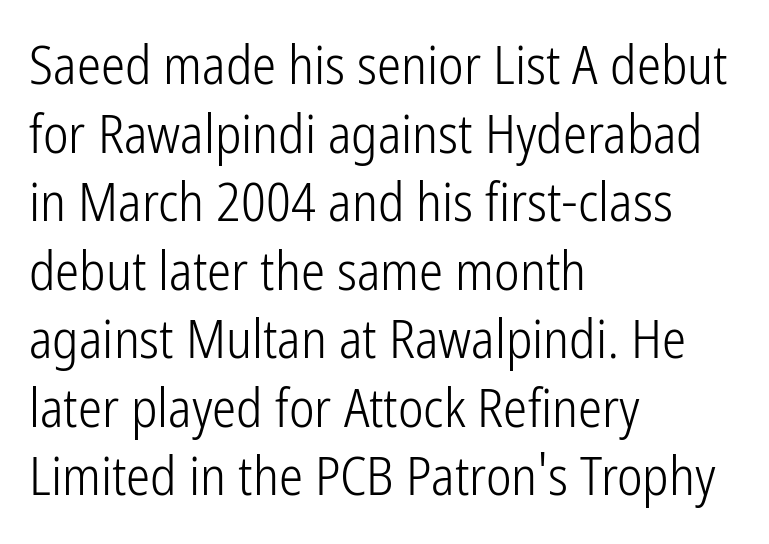
Q: Is the text bold? A: No.
Q: Is the text italic (slanted)? A: No, it is upright.
Q: Is the typeface a serif or a sans-serif typeface? A: Sans-serif.
Q: Is the text underlined? A: No.
Q: How is the paragraph aligned? A: Left-aligned.
Q: Is the spacing between letters normal or unusually wide? A: Normal.
Q: Is the spacing between lines tight, normal or loose? A: Normal.
Q: Width (condensed, normal, or wide)? A: Condensed.
Q: Stroke contrast? A: Low.
Q: x-height? A: Medium.
Q: Monospaced? A: No.
